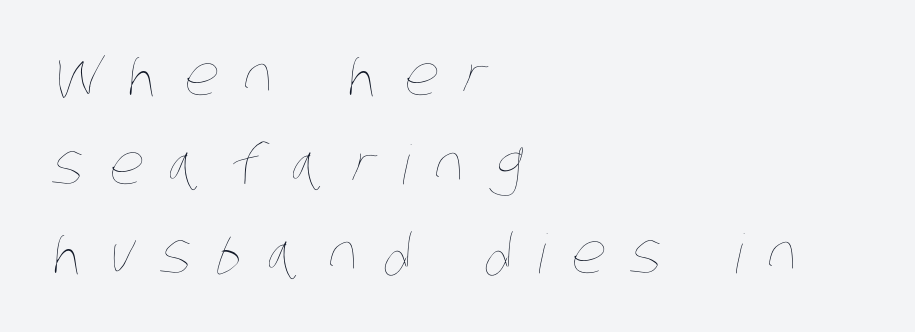
{"bold": "no", "weight": "thin", "width": "condensed", "stroke_contrast": "low", "x_height": "large", "monospaced": "no", "underline": "no", "align": "left", "line_spacing": "normal", "line_spacing_ratio": 1.65, "letter_spacing": "wide", "letter_spacing_em": 0.47, "glyph_px": 54}
